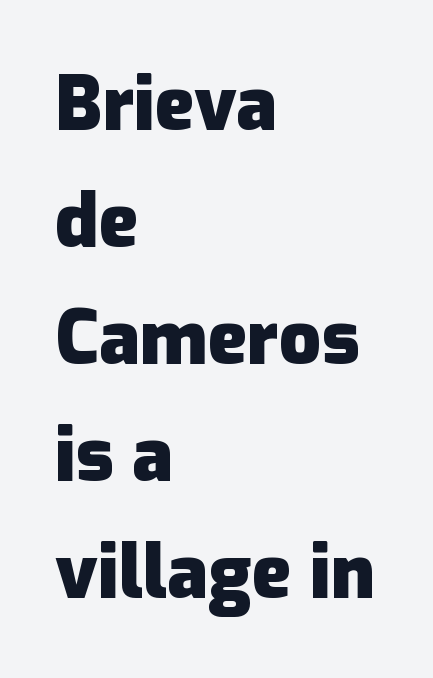
Q: Is the text bold? A: Yes.
Q: Is the text italic (slanted)? A: No, it is upright.
Q: Is the typeface a serif or a sans-serif typeface? A: Sans-serif.
Q: Is the text underlined? A: No.
Q: How is the paragraph aligned? A: Left-aligned.
Q: Is the spacing between letters normal or unusually wide? A: Normal.
Q: Is the spacing between lines tight, normal or loose? A: Normal.
Q: Width (condensed, normal, or wide)? A: Normal.
Q: Stroke contrast? A: Low.
Q: x-height? A: Medium.
Q: Monospaced? A: No.
